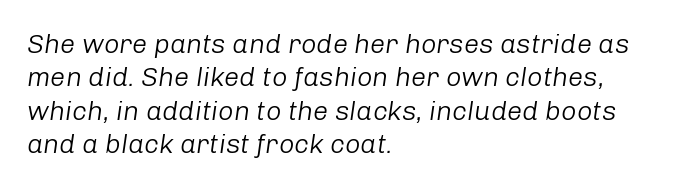
Q: Is the text bold? A: No.
Q: Is the text italic (slanted)? A: Yes, it leans right by about 8 degrees.
Q: Is the text underlined? A: No.
Q: How is the paragraph aligned? A: Left-aligned.
Q: Is the spacing between letters normal or unusually wide? A: Normal.
